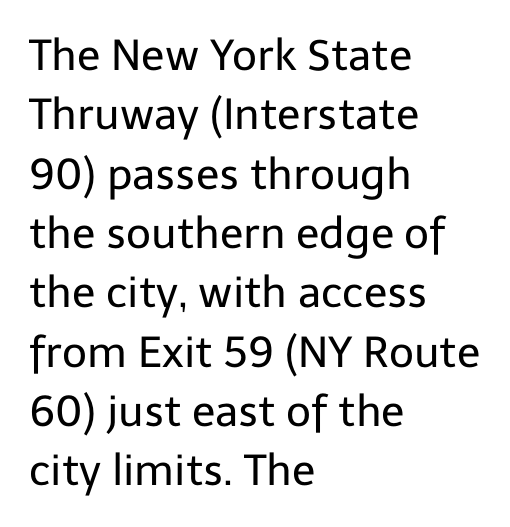
{"serif": "no", "italic": "no", "bold": "no", "weight": "regular", "width": "normal", "stroke_contrast": "low", "x_height": "medium", "monospaced": "no", "underline": "no", "align": "left", "line_spacing": "normal", "line_spacing_ratio": 1.38, "letter_spacing": "normal", "letter_spacing_em": 0.0, "glyph_px": 43}
